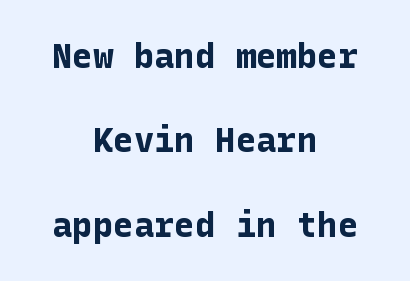
Q: Is the text bold? A: Yes.
Q: Is the text italic (slanted)? A: No, it is upright.
Q: Is the typeface a serif or a sans-serif typeface? A: Sans-serif.
Q: Is the text underlined? A: No.
Q: How is the paragraph aligned? A: Centered.
Q: Is the spacing between letters normal or unusually wide? A: Normal.
Q: Is the spacing between lines tight, normal or loose? A: Loose.
Q: Width (condensed, normal, or wide)? A: Normal.
Q: Stroke contrast? A: Low.
Q: x-height? A: Medium.
